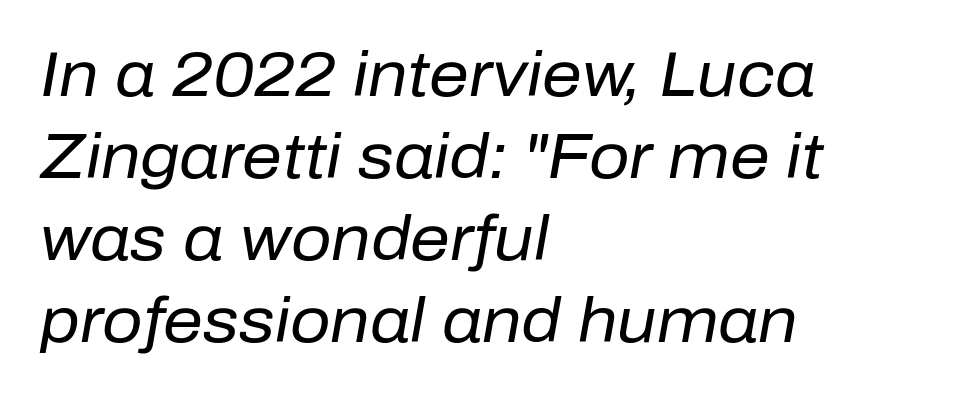
{"italic": "yes", "lean": "right", "slant_degrees": 10, "bold": "no", "weight": "regular", "width": "normal", "stroke_contrast": "low", "x_height": "medium", "monospaced": "no", "underline": "no", "align": "left", "line_spacing": "normal", "line_spacing_ratio": 1.3, "letter_spacing": "normal", "letter_spacing_em": 0.0, "glyph_px": 63}
